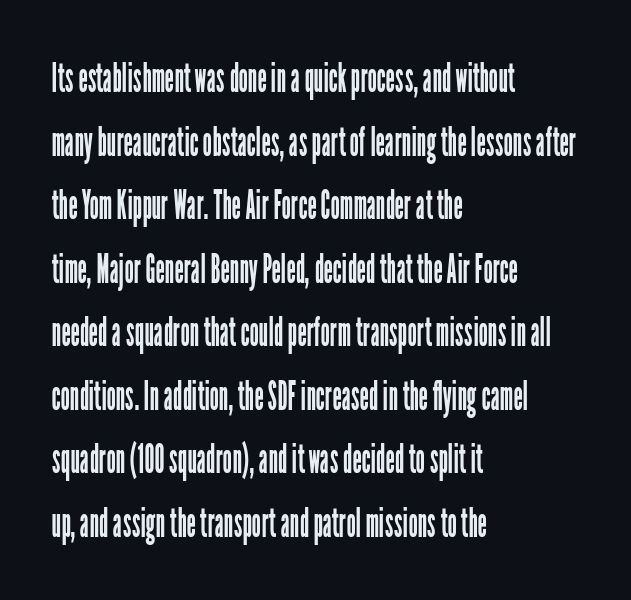
The image shows 41 px regular-weight, condensed sans-serif type, upright; set left-aligned, normal line spacing (1.55x), normal letter spacing, not underlined; low stroke contrast and a medium x-height.
